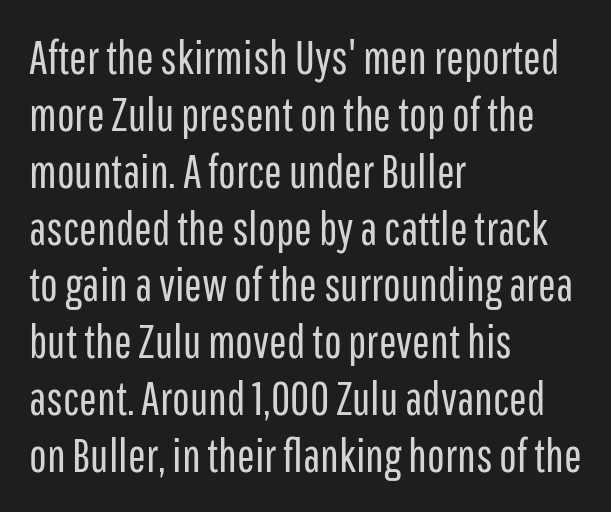
The image shows 47 px regular-weight, condensed sans-serif type, upright; set left-aligned, line spacing 1.21x, normal letter spacing, not underlined; low stroke contrast and a medium x-height.
